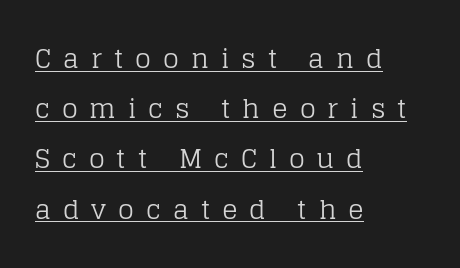
If you measured baseline to baseline, you'd find a long distance. Display-style spreading of the glyphs; the letterfit is very open. The sample's only ornament is a line tracing under the words. Horizontal alignment here is leftward, the default for most running prose. Tall strokes in this sample are plumb rather than angled. The weight tops out at a normal text grade.
